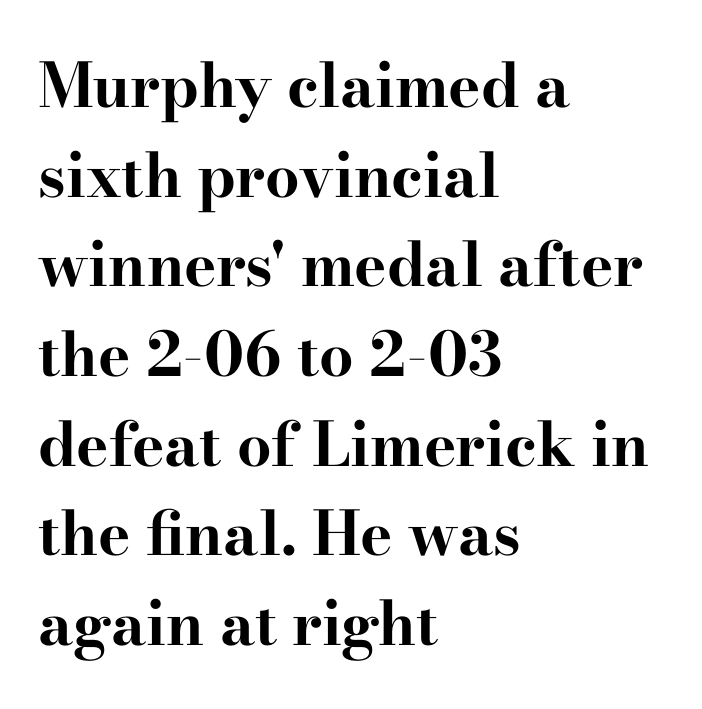
Typographically, this falls in the serif category. Here the glyphs are tracked normally, forming tight word shapes. On the weight axis this lands at bold, roughly 700. This is the regular roman posture of the typeface.
